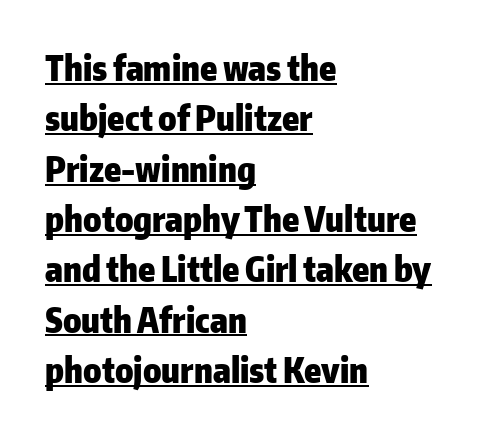
Where is the straight margin? On the left. The string is rendered with underlining switched on. Emphasis by weight is at full strength: bold. Note the varied advance widths — an 'i' is clearly narrower than an 'm'.
